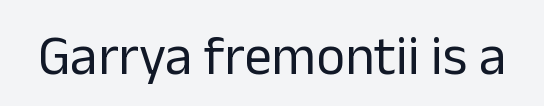
Q: Is the text bold? A: No.
Q: Is the text italic (slanted)? A: No, it is upright.
Q: Is the typeface a serif or a sans-serif typeface? A: Sans-serif.
Q: Is the text underlined? A: No.
Q: Is the spacing between letters normal or unusually wide? A: Normal.
Q: Width (condensed, normal, or wide)? A: Normal.
Q: Stroke contrast? A: Low.
Q: x-height? A: Medium.
Q: Monospaced? A: No.
